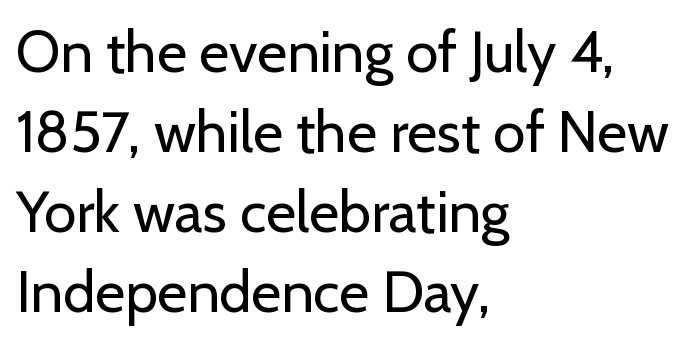
Q: Is the text bold? A: No.
Q: Is the text italic (slanted)? A: No, it is upright.
Q: Is the typeface a serif or a sans-serif typeface? A: Sans-serif.
Q: Is the text underlined? A: No.
Q: How is the paragraph aligned? A: Left-aligned.
Q: Is the spacing between letters normal or unusually wide? A: Normal.
Q: Is the spacing between lines tight, normal or loose? A: Normal.
Q: Width (condensed, normal, or wide)? A: Normal.
Q: Stroke contrast? A: Low.
Q: x-height? A: Medium.
Q: Monospaced? A: No.
